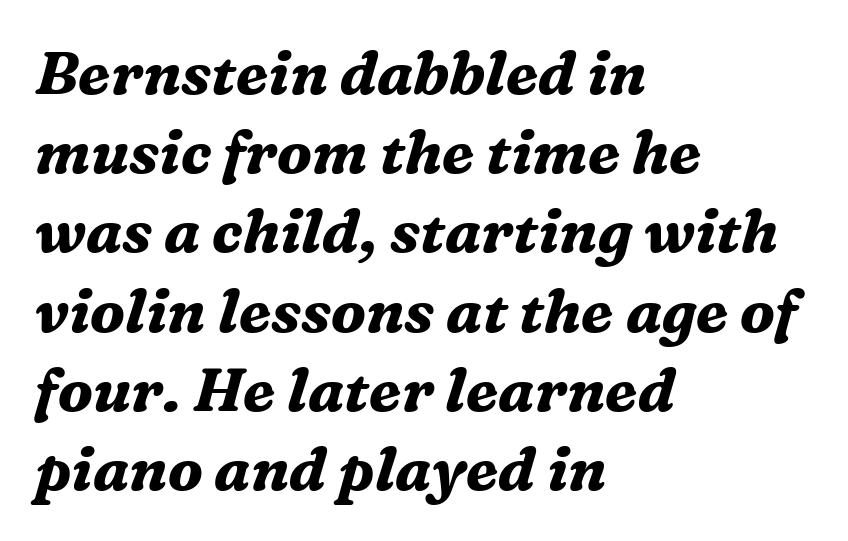
The image shows 60 px bold serif type, italic (leaning right); set left-aligned, normal line spacing (1.32x), normal letter spacing, not underlined; medium stroke contrast and a medium x-height.
